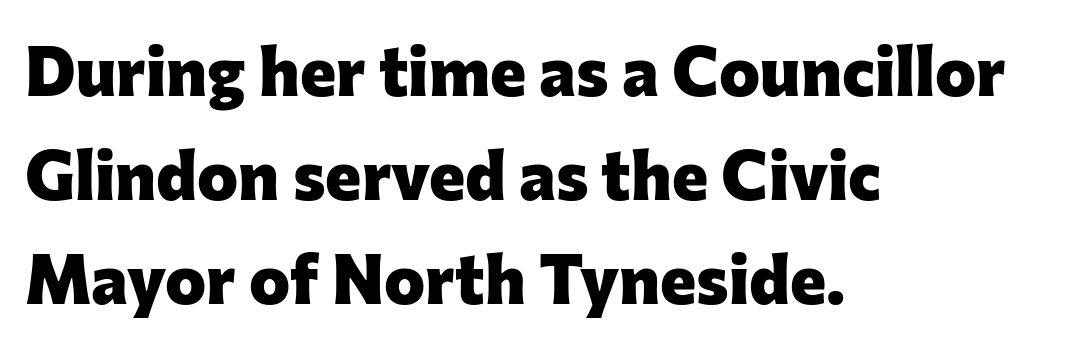
Q: Is the text bold? A: Yes.
Q: Is the text italic (slanted)? A: No, it is upright.
Q: Is the typeface a serif or a sans-serif typeface? A: Sans-serif.
Q: Is the text underlined? A: No.
Q: How is the paragraph aligned? A: Left-aligned.
Q: Is the spacing between letters normal or unusually wide? A: Normal.
Q: Is the spacing between lines tight, normal or loose? A: Normal.
Q: Width (condensed, normal, or wide)? A: Normal.
Q: Stroke contrast? A: Low.
Q: x-height? A: Medium.
Q: Monospaced? A: No.
